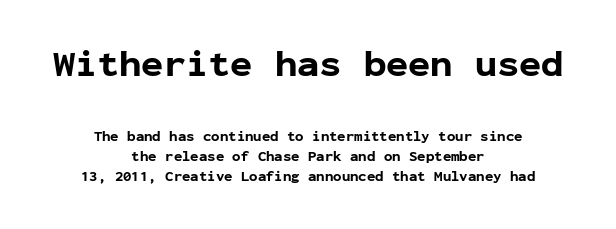
The specimen omits any rule beneath the text block's lines. Short and long lines alike share a common midpoint. Summary of weight: heavy, a full bold. Looks like terminal output: every glyph gets an equal slot.
